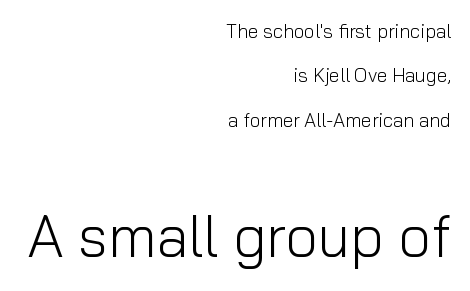
Clear beneath every line of the passage. The type sits square on the baseline with zero lean. Nothing unusual about the tracking: characters are spaced as the font intends. Does the type have serifs? No, each stem ends abruptly. The block of text is sparse from top to bottom, with ample space between rows. Each letter keeps its own natural width here, so spacing adapts to shape.
